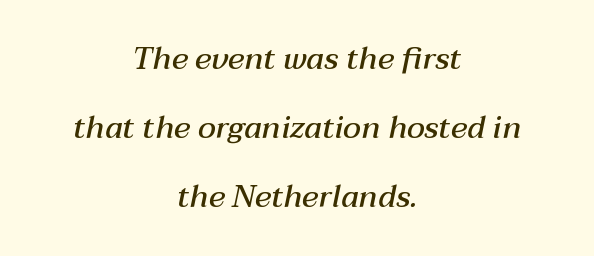
The image shows 31 px semibold type, italic (leaning right); set centered, loose line spacing (2.22x), normal letter spacing, not underlined; medium stroke contrast and a medium x-height.
